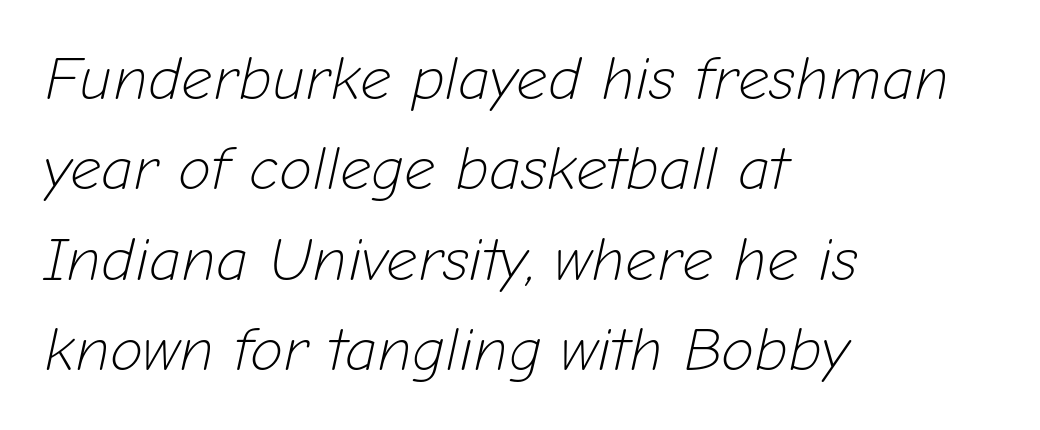
{"italic": "yes", "lean": "right", "slant_degrees": 12, "bold": "no", "weight": "light", "width": "normal", "stroke_contrast": "low", "x_height": "medium", "monospaced": "no", "underline": "no", "align": "left", "line_spacing": "normal", "line_spacing_ratio": 1.48, "letter_spacing": "normal", "letter_spacing_em": 0.0, "glyph_px": 61}
